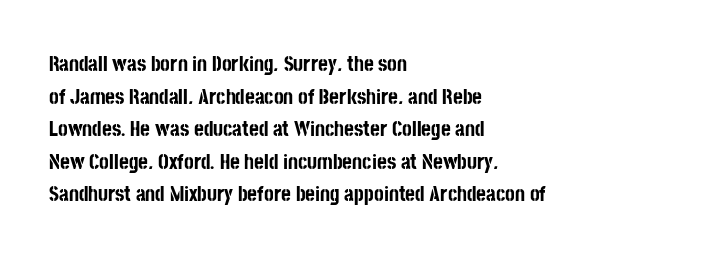
The rendering anchors every line to the left-hand side. In terms of posture, this sample is upright. This sample uses plain, unmodified letter spacing. The gap between lines stays unmarked.
